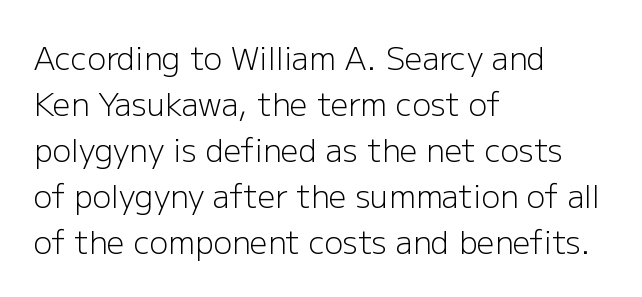
Q: Is the text bold? A: No.
Q: Is the text italic (slanted)? A: No, it is upright.
Q: Is the typeface a serif or a sans-serif typeface? A: Sans-serif.
Q: Is the text underlined? A: No.
Q: How is the paragraph aligned? A: Left-aligned.
Q: Is the spacing between letters normal or unusually wide? A: Normal.
Q: Is the spacing between lines tight, normal or loose? A: Normal.
Q: Width (condensed, normal, or wide)? A: Normal.
Q: Stroke contrast? A: Low.
Q: x-height? A: Medium.
Q: Monospaced? A: No.
